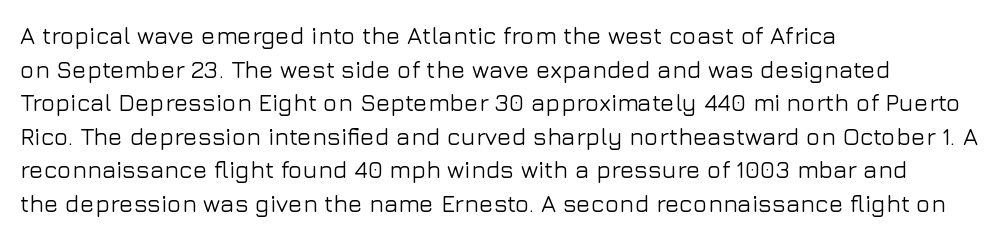
Q: Is the text italic (slanted)? A: No, it is upright.
Q: Is the text underlined? A: No.
Q: How is the paragraph aligned? A: Left-aligned.
Q: Is the spacing between letters normal or unusually wide? A: Normal.
Q: Is the spacing between lines tight, normal or loose? A: Normal.
